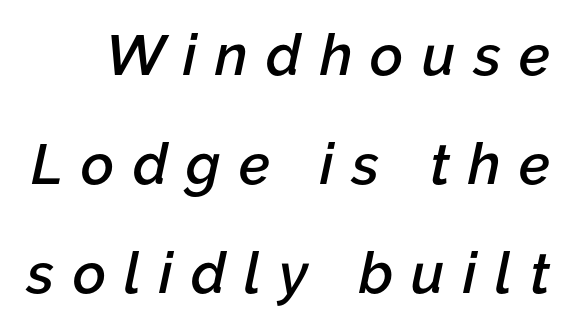
{"italic": "yes", "lean": "right", "slant_degrees": 12, "bold": "semi", "weight": "semibold", "width": "normal", "stroke_contrast": "low", "x_height": "medium", "monospaced": "no", "underline": "no", "line_spacing": "loose", "line_spacing_ratio": 1.91, "letter_spacing": "wide", "letter_spacing_em": 0.32, "glyph_px": 57}
